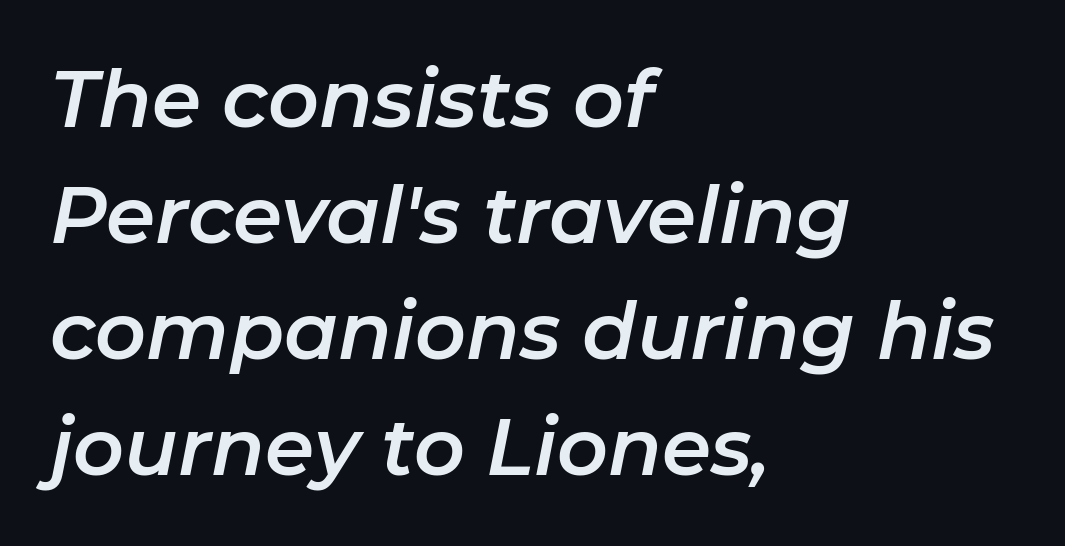
The image shows 79 px text type, italic (leaning right); set left-aligned, normal line spacing (1.47x), normal letter spacing, not underlined; low stroke contrast and a medium x-height.
